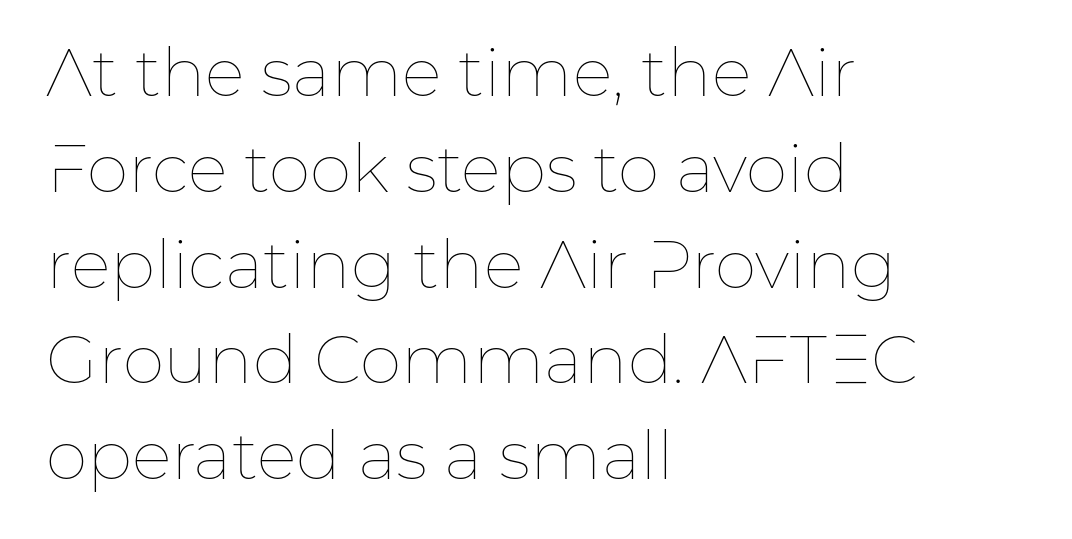
Q: Is the text bold? A: No.
Q: Is the text italic (slanted)? A: No, it is upright.
Q: Is the text underlined? A: No.
Q: How is the paragraph aligned? A: Left-aligned.
Q: Is the spacing between letters normal or unusually wide? A: Normal.
Q: Is the spacing between lines tight, normal or loose? A: Normal.
Q: Width (condensed, normal, or wide)? A: Normal.
Q: Stroke contrast? A: Low.
Q: x-height? A: Medium.
Q: Monospaced? A: No.
